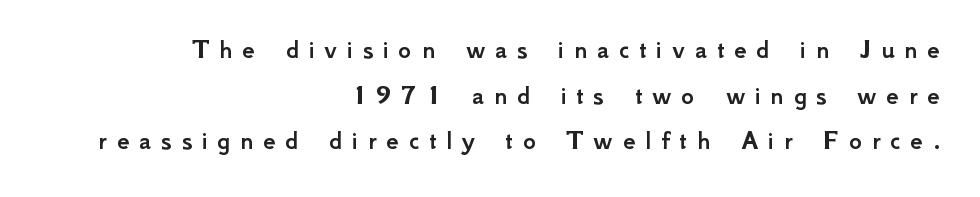
{"serif": "no", "italic": "no", "width": "normal", "stroke_contrast": "low", "x_height": "small", "monospaced": "no", "underline": "no", "align": "right", "line_spacing": "normal", "line_spacing_ratio": 1.63, "letter_spacing": "wide", "letter_spacing_em": 0.35, "glyph_px": 28}
